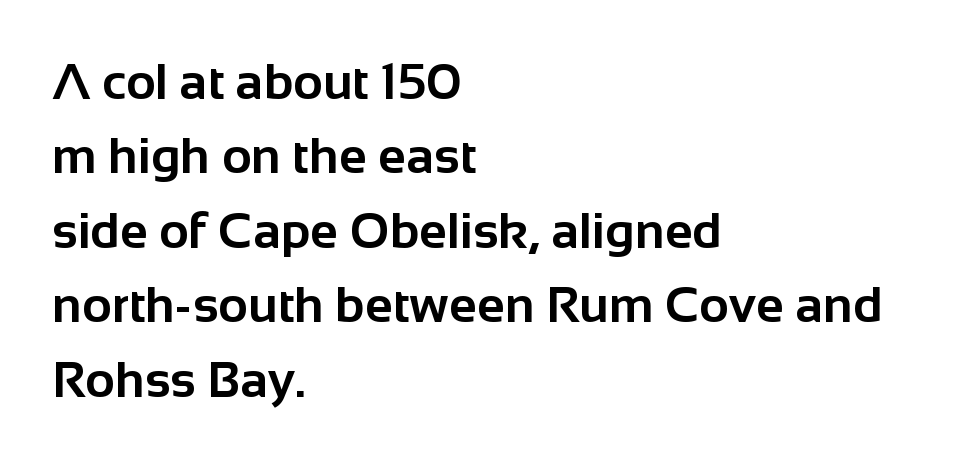
{"serif": "no", "italic": "no", "bold": "yes", "weight": "bold", "width": "normal", "stroke_contrast": "low", "x_height": "medium", "monospaced": "no", "underline": "no", "align": "left", "line_spacing": "normal", "line_spacing_ratio": 1.46, "letter_spacing": "normal", "letter_spacing_em": 0.0, "glyph_px": 51}
